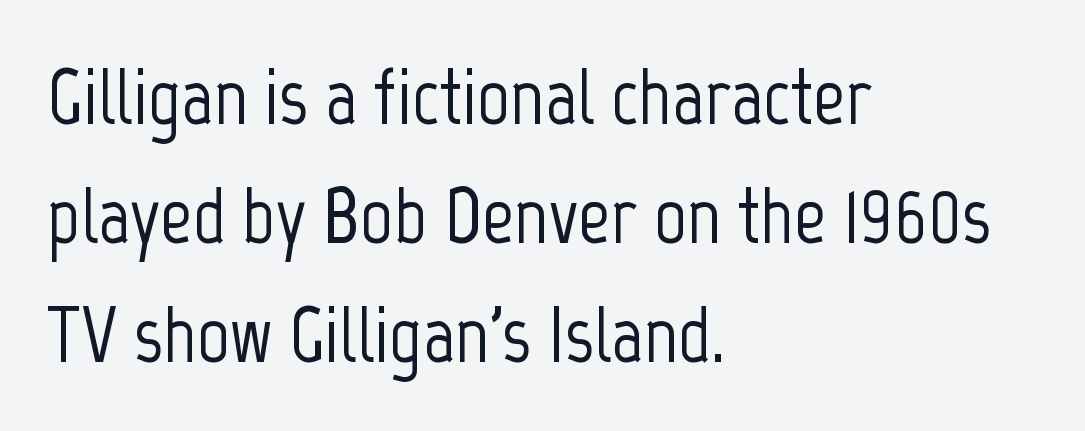
The image shows 80 px condensed sans-serif type, upright; set left-aligned, normal line spacing (1.49x), normal letter spacing, not underlined; low stroke contrast and a medium x-height.
